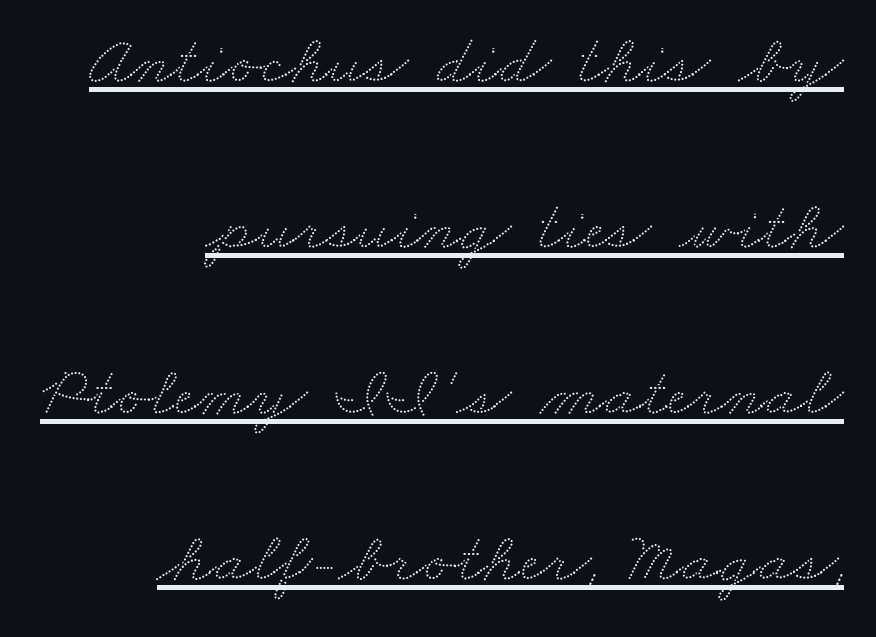
The image shows 71 px wide type; set right-aligned, loose line spacing (2.34x), normal letter spacing, underlined; low stroke contrast and a small x-height.
